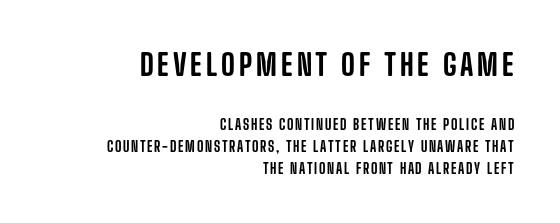
{"serif": "no", "italic": "no", "width": "condensed", "stroke_contrast": "low", "x_height": "large", "monospaced": "no", "underline": "no", "align": "right", "line_spacing": "normal", "line_spacing_ratio": 1.55, "larger_block": "first", "size_ratio": 2.14, "glyph_px": 30}
